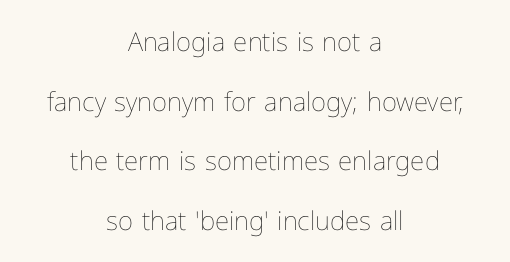
Q: Is the text bold? A: No.
Q: Is the text italic (slanted)? A: No, it is upright.
Q: Is the text underlined? A: No.
Q: How is the paragraph aligned? A: Centered.
Q: Is the spacing between letters normal or unusually wide? A: Normal.
Q: Is the spacing between lines tight, normal or loose? A: Loose.
